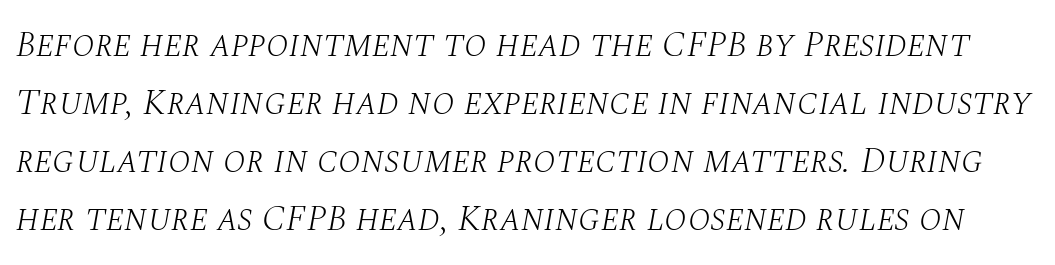
The image shows 37 px light serif type, italic (leaning right); set normal line spacing (1.57x), normal letter spacing, not underlined; medium stroke contrast and a large x-height.
